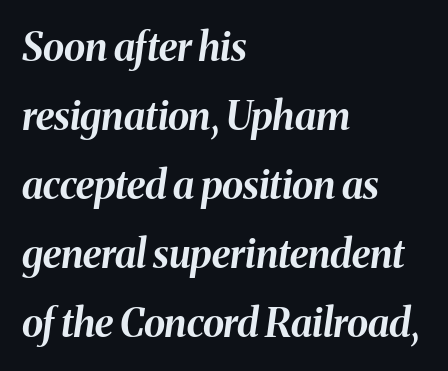
Typesetter's note: full bold, strokes at maximum text heaviness. Posture: slanted. Visually the block forms a straight wall on the left and a jagged coastline on the right. Rule under the text: the space is simply empty.
